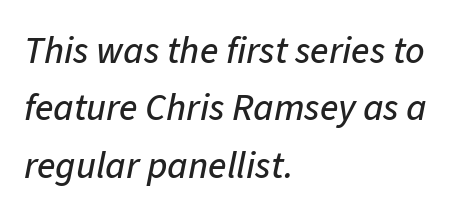
The image shows 38 px text type, italic (leaning right); set left-aligned, normal line spacing (1.51x), normal letter spacing, not underlined; low stroke contrast and a medium x-height.
